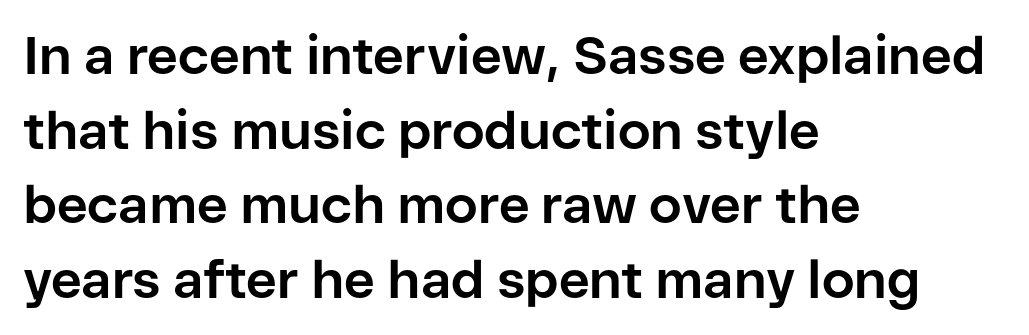
Q: Is the text bold? A: Yes.
Q: Is the text italic (slanted)? A: No, it is upright.
Q: Is the typeface a serif or a sans-serif typeface? A: Sans-serif.
Q: Is the text underlined? A: No.
Q: How is the paragraph aligned? A: Left-aligned.
Q: Is the spacing between letters normal or unusually wide? A: Normal.
Q: Is the spacing between lines tight, normal or loose? A: Normal.
Q: Width (condensed, normal, or wide)? A: Normal.
Q: Stroke contrast? A: Low.
Q: x-height? A: Medium.
Q: Monospaced? A: No.
